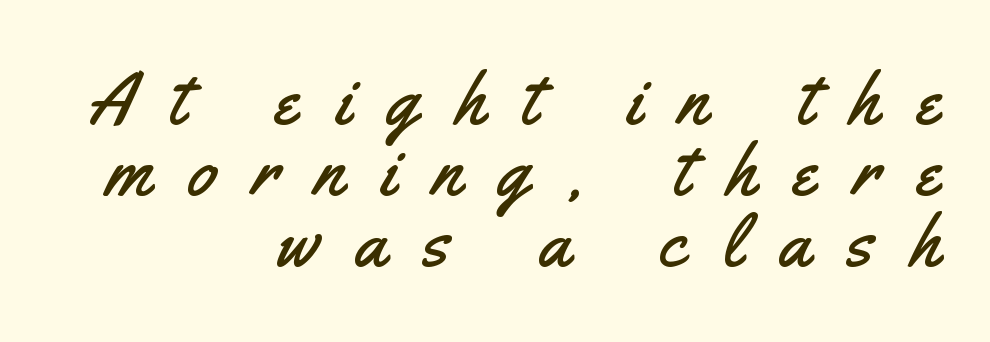
{"serif": "no", "width": "condensed", "stroke_contrast": "medium", "x_height": "small", "monospaced": "no", "underline": "no", "align": "right", "line_spacing": "tight", "line_spacing_ratio": 0.96, "letter_spacing": "wide", "letter_spacing_em": 0.5, "glyph_px": 74}
